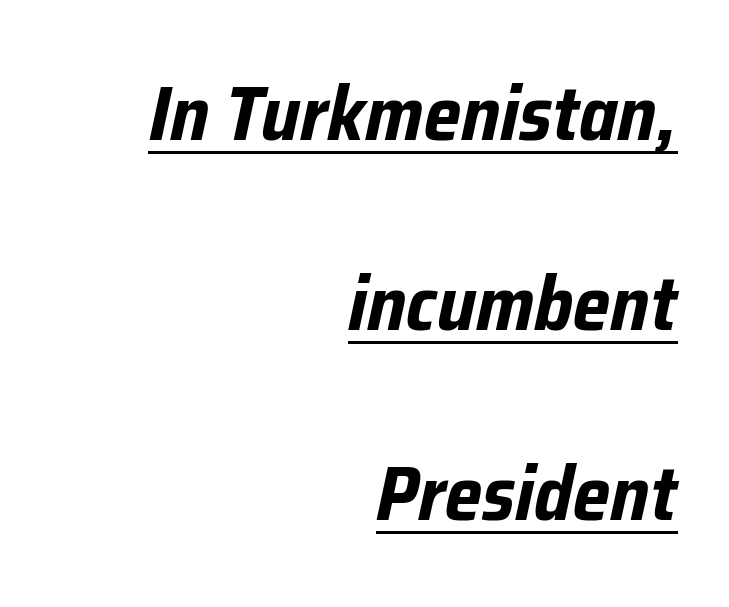
{"italic": "yes", "lean": "right", "slant_degrees": 12, "bold": "yes", "weight": "bold", "width": "condensed", "stroke_contrast": "low", "x_height": "medium", "monospaced": "no", "underline": "yes", "align": "right", "line_spacing": "loose", "line_spacing_ratio": 2.47, "letter_spacing": "normal", "letter_spacing_em": 0.0, "glyph_px": 77}
